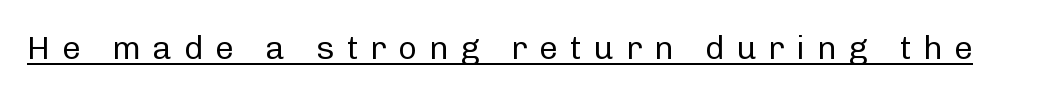
Q: Is the text bold? A: No.
Q: Is the text italic (slanted)? A: No, it is upright.
Q: Is the typeface a serif or a sans-serif typeface? A: Sans-serif.
Q: Is the text underlined? A: Yes.
Q: Is the spacing between letters normal or unusually wide? A: Unusually wide.
Q: Width (condensed, normal, or wide)? A: Normal.
Q: Stroke contrast? A: Low.
Q: x-height? A: Medium.
Q: Monospaced? A: No.
